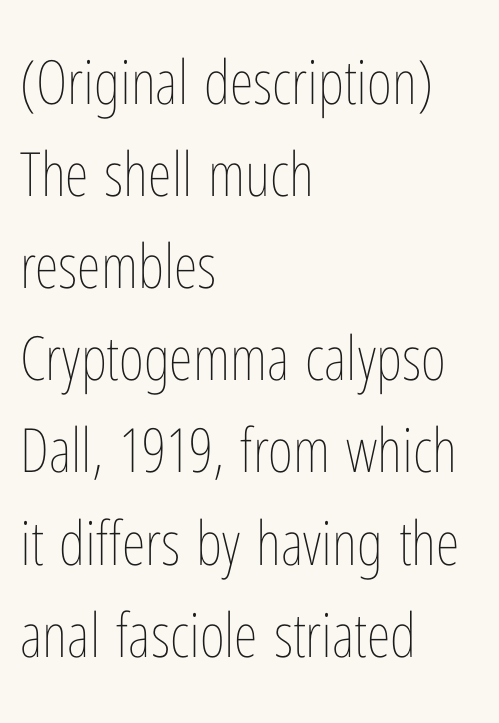
Q: Is the text bold? A: No.
Q: Is the text italic (slanted)? A: No, it is upright.
Q: Is the text underlined? A: No.
Q: How is the paragraph aligned? A: Left-aligned.
Q: Is the spacing between letters normal or unusually wide? A: Normal.
Q: Is the spacing between lines tight, normal or loose? A: Normal.
Q: Width (condensed, normal, or wide)? A: Condensed.
Q: Stroke contrast? A: Low.
Q: x-height? A: Medium.
Q: Monospaced? A: No.
